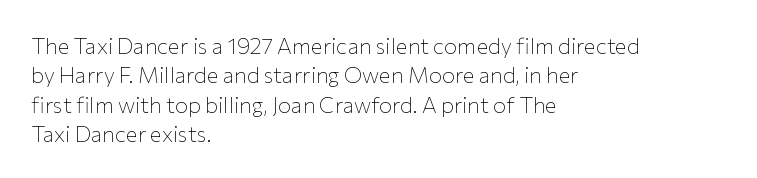
Q: Is the text bold? A: No.
Q: Is the text italic (slanted)? A: No, it is upright.
Q: Is the text underlined? A: No.
Q: How is the paragraph aligned? A: Left-aligned.
Q: Is the spacing between letters normal or unusually wide? A: Normal.
Q: Is the spacing between lines tight, normal or loose? A: Normal.
